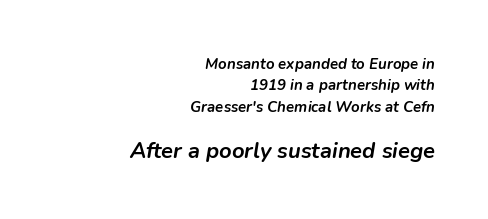
The rendering keeps characters at their native spacing. Notice how thick the strokes are: this is what a full bold looks like. Two sizes are in play, and the larger belongs to the second block. Leading: standard.
